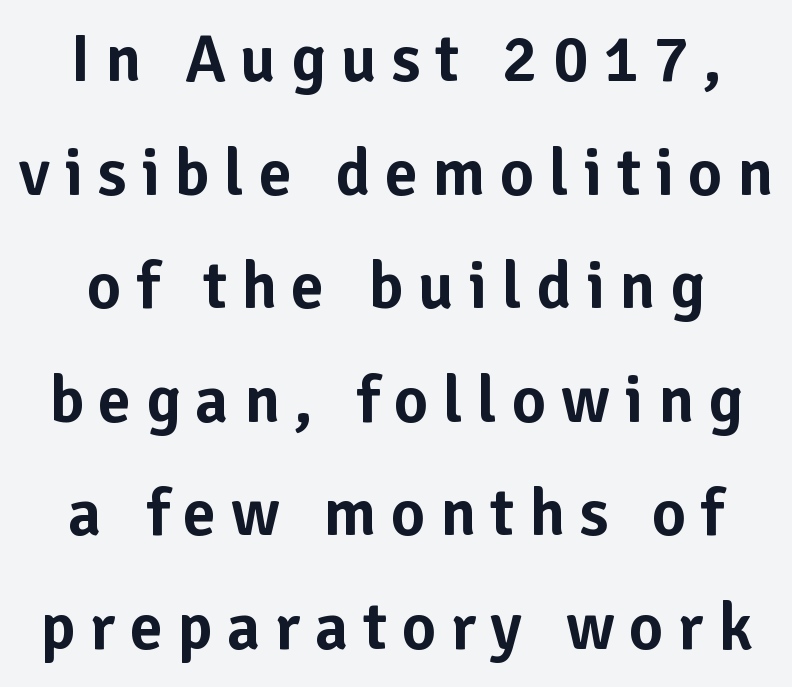
Q: Is the text italic (slanted)? A: No, it is upright.
Q: Is the typeface a serif or a sans-serif typeface? A: Sans-serif.
Q: Is the text underlined? A: No.
Q: Is the spacing between letters normal or unusually wide? A: Unusually wide.
Q: Width (condensed, normal, or wide)? A: Normal.
Q: Stroke contrast? A: Low.
Q: x-height? A: Medium.
Q: Monospaced? A: No.
